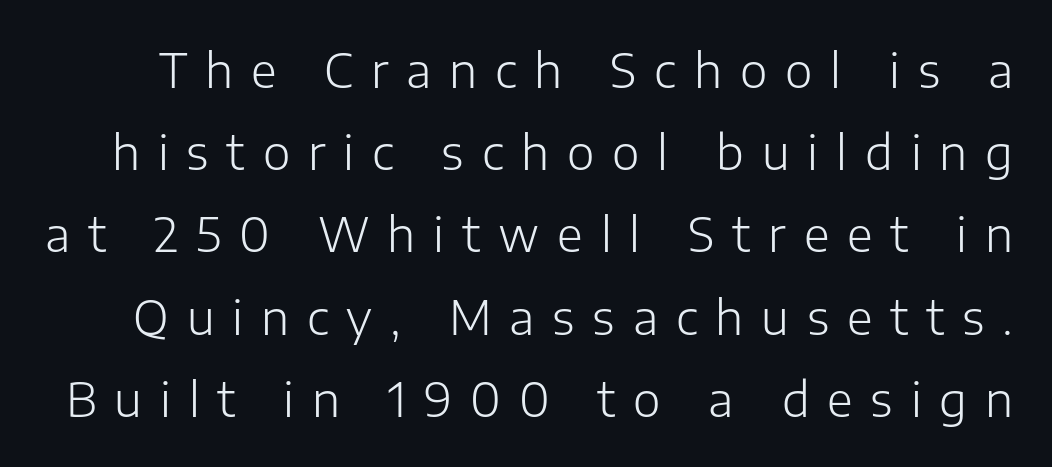
{"serif": "no", "italic": "no", "bold": "no", "weight": "light", "width": "normal", "stroke_contrast": "low", "x_height": "medium", "monospaced": "no", "underline": "no", "line_spacing_ratio": 1.75, "letter_spacing": "wide", "letter_spacing_em": 0.38, "glyph_px": 47}
